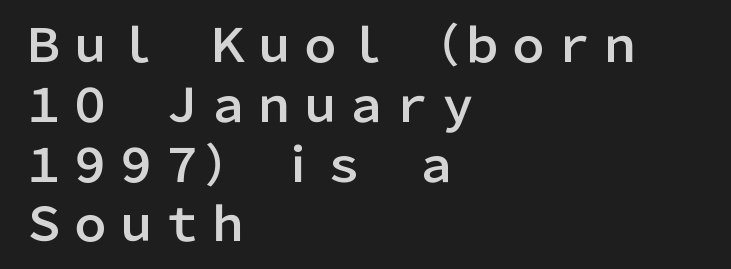
{"serif": "no", "italic": "no", "width": "normal", "stroke_contrast": "low", "x_height": "medium", "monospaced": "no", "underline": "no", "align": "left", "line_spacing": "normal", "line_spacing_ratio": 1.3, "letter_spacing": "normal", "letter_spacing_em": 0.0, "glyph_px": 46}
